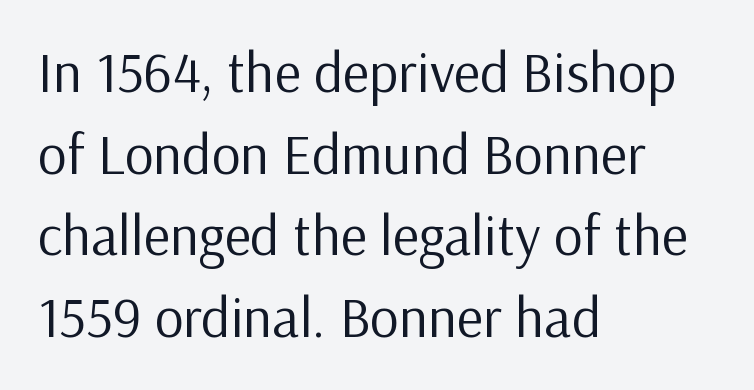
The specimen omits any rule beneath the text block's lines. Caption: multi-line text, flush left, ragged right. The face used here is rendered with its standard letterfit. Think of a printed novel: that variable character pitch is what you see here. Heaviness? Minimal to ordinary, like unemphasized prose. The axis of the letterforms is exactly vertical.
